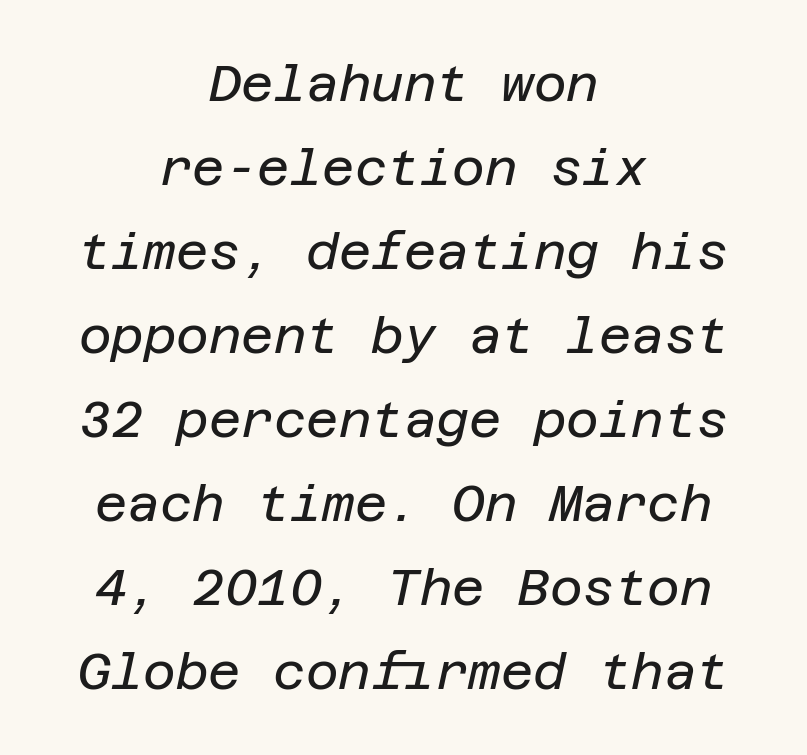
{"italic": "yes", "lean": "right", "slant_degrees": 12, "bold": "no", "weight": "regular", "width": "normal", "stroke_contrast": "low", "x_height": "large", "underline": "no", "align": "center", "line_spacing": "normal", "line_spacing_ratio": 1.68, "letter_spacing": "normal", "letter_spacing_em": 0.0, "glyph_px": 50}
